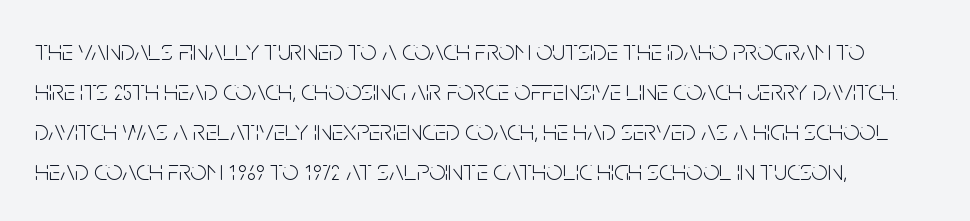
Q: Is the text bold? A: No.
Q: Is the text italic (slanted)? A: No, it is upright.
Q: Is the typeface a serif or a sans-serif typeface? A: Sans-serif.
Q: Is the text underlined? A: No.
Q: Is the spacing between letters normal or unusually wide? A: Normal.
Q: Is the spacing between lines tight, normal or loose? A: Normal.
Q: Width (condensed, normal, or wide)? A: Condensed.
Q: Stroke contrast? A: Low.
Q: x-height? A: Large.
Q: Monospaced? A: No.
